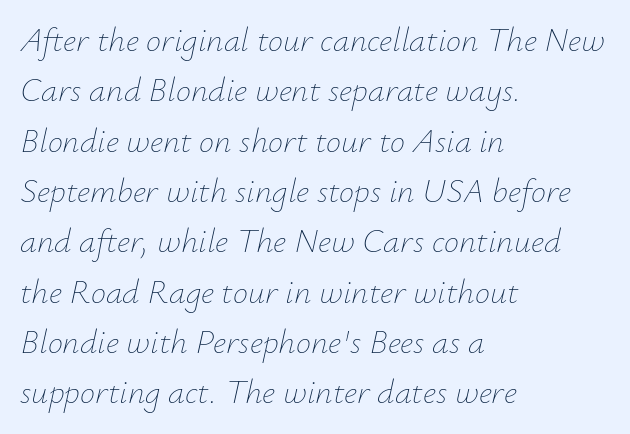
Q: Is the text bold? A: No.
Q: Is the text italic (slanted)? A: Yes, it leans right by about 12 degrees.
Q: Is the text underlined? A: No.
Q: How is the paragraph aligned? A: Left-aligned.
Q: Is the spacing between letters normal or unusually wide? A: Normal.
Q: Is the spacing between lines tight, normal or loose? A: Normal.
Q: Width (condensed, normal, or wide)? A: Normal.
Q: Stroke contrast? A: Low.
Q: x-height? A: Small.
Q: Monospaced? A: No.
